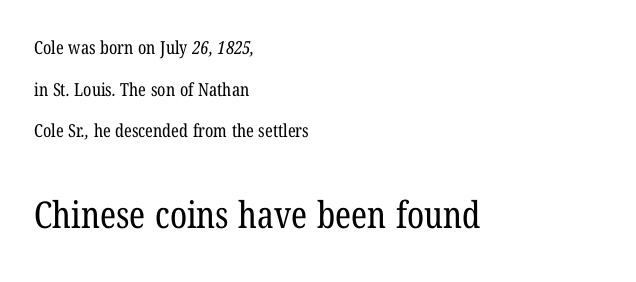
The image shows 37 px regular-weight, condensed serif type; set left-aligned, loose line spacing (2.31x), normal letter spacing, not underlined; the second (bottom) block is 2.06x larger; low stroke contrast and a medium x-height.
